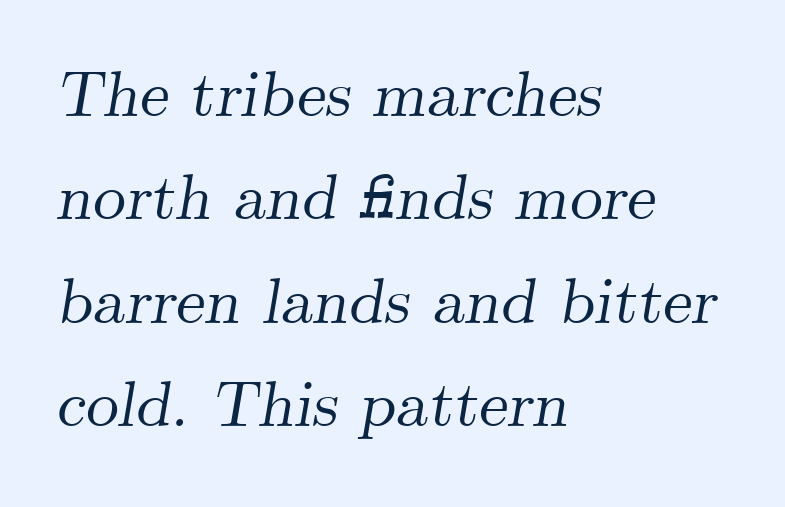
In terms of leading, this rendering sits right in the middle. The rendering keeps characters at their native spacing. Teacher's note: observe the even left margin — that is flush-left alignment. Character widths vary here, with narrow letters taking less room than wide ones.
